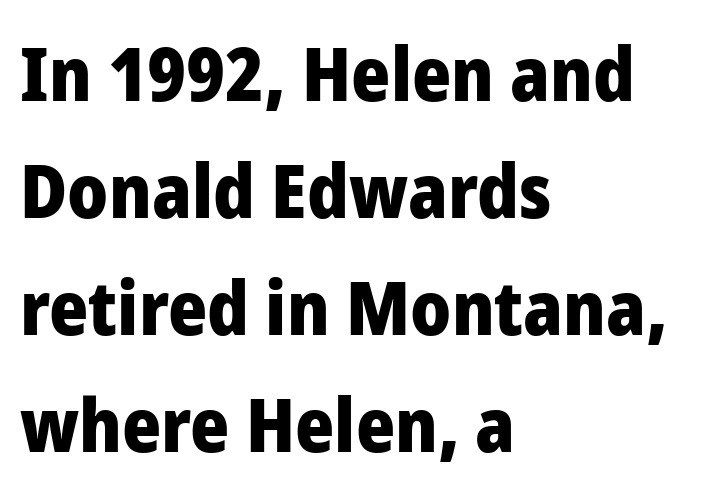
Q: Is the text bold? A: Yes.
Q: Is the text italic (slanted)? A: No, it is upright.
Q: Is the typeface a serif or a sans-serif typeface? A: Sans-serif.
Q: Is the text underlined? A: No.
Q: How is the paragraph aligned? A: Left-aligned.
Q: Is the spacing between letters normal or unusually wide? A: Normal.
Q: Is the spacing between lines tight, normal or loose? A: Normal.
Q: Width (condensed, normal, or wide)? A: Normal.
Q: Stroke contrast? A: Low.
Q: x-height? A: Medium.
Q: Monospaced? A: No.
